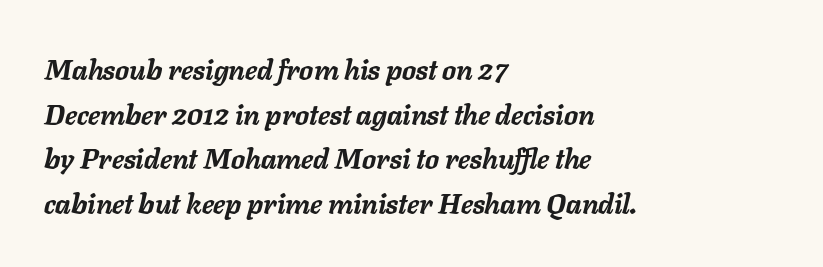
{"italic": "yes", "lean": "right", "slant_degrees": 11, "bold": "yes", "weight": "semibold", "width": "normal", "stroke_contrast": "low", "x_height": "medium", "monospaced": "no", "underline": "no", "align": "left", "line_spacing": "normal", "line_spacing_ratio": 1.59, "letter_spacing": "normal", "letter_spacing_em": 0.0, "glyph_px": 28}
